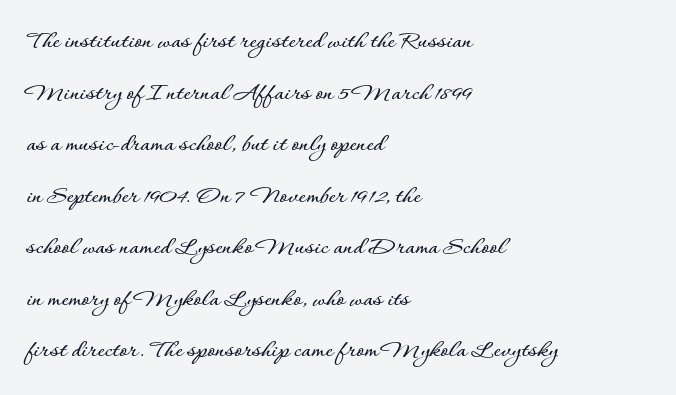
Q: Is the text italic (slanted)? A: Yes.
Q: Is the text underlined? A: No.
Q: How is the paragraph aligned? A: Left-aligned.
Q: Is the spacing between letters normal or unusually wide? A: Normal.
Q: Is the spacing between lines tight, normal or loose? A: Loose.
